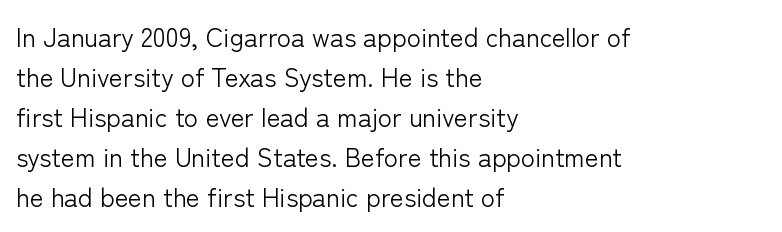
{"italic": "no", "bold": "no", "underline": "no", "align": "left", "line_spacing": "normal", "line_spacing_ratio": 1.54, "letter_spacing": "normal", "letter_spacing_em": 0.0, "glyph_px": 26}
